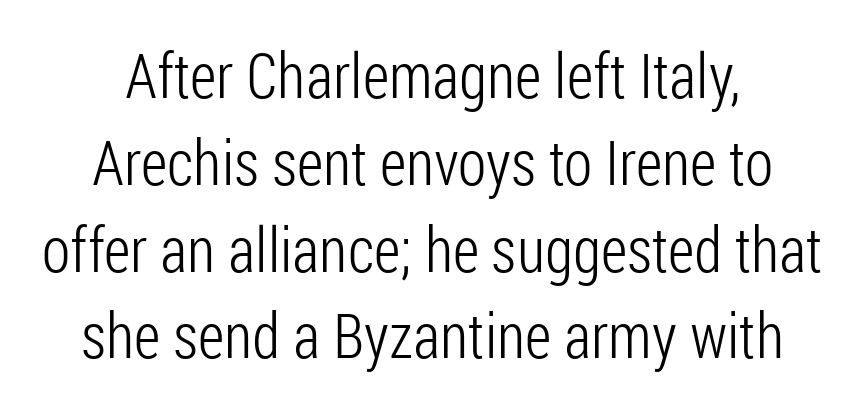
The image shows 62 px light, condensed sans-serif type, upright; set normal line spacing (1.4x), normal letter spacing, not underlined; low stroke contrast and a medium x-height.
